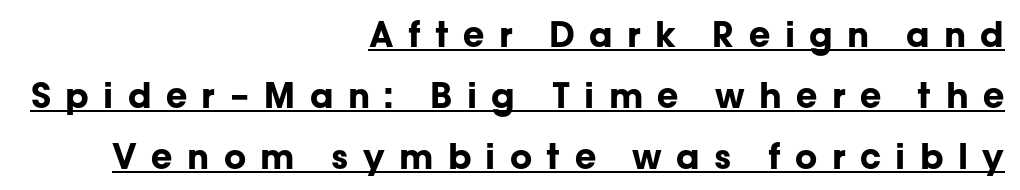
It's the straight-up-and-down kind of type. Tracking value appears strongly positive — letters spread wide. A flush-right, rag-left setting is used for this passage. Strong, thick strokes mark this as bold type. Underlining? Definitely there.
